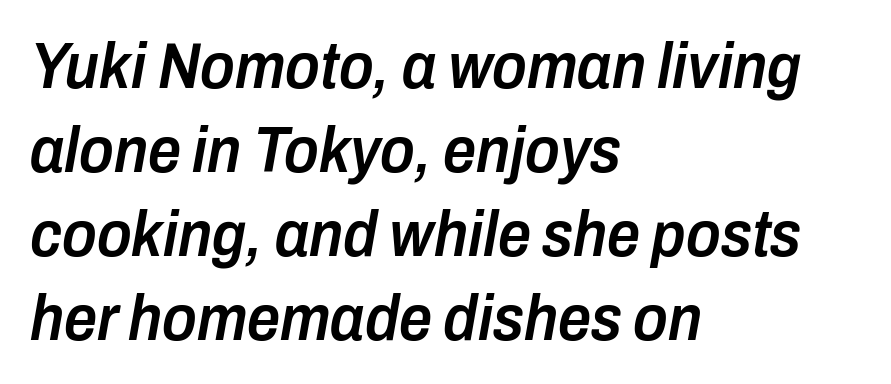
{"italic": "yes", "lean": "right", "slant_degrees": 10, "bold": "semi", "weight": "semibold", "width": "condensed", "stroke_contrast": "low", "x_height": "medium", "monospaced": "no", "underline": "no", "align": "left", "line_spacing": "normal", "line_spacing_ratio": 1.29, "letter_spacing": "normal", "letter_spacing_em": 0.0, "glyph_px": 65}
